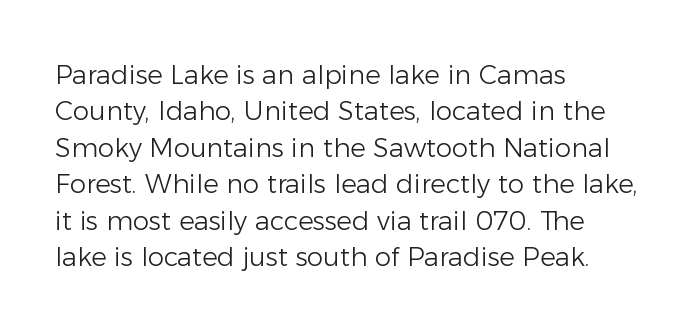
Q: Is the text bold? A: No.
Q: Is the text italic (slanted)? A: No, it is upright.
Q: Is the text underlined? A: No.
Q: How is the paragraph aligned? A: Left-aligned.
Q: Is the spacing between letters normal or unusually wide? A: Normal.
Q: Is the spacing between lines tight, normal or loose? A: Normal.
